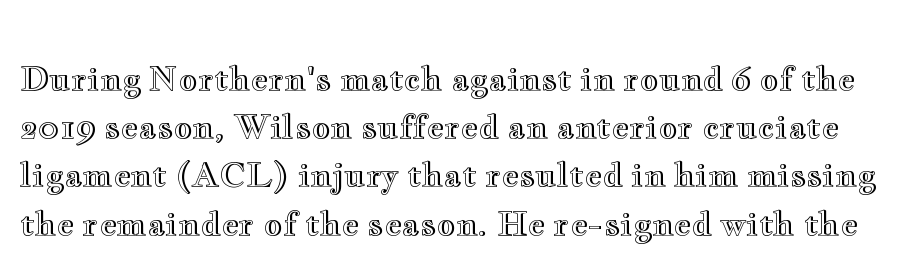
Plain, unruled lines of type. The letterforms sit shoulder to shoulder at normal distance. Line spacing here is normal. A typesetter would call this proportional, since set widths differ per character.
